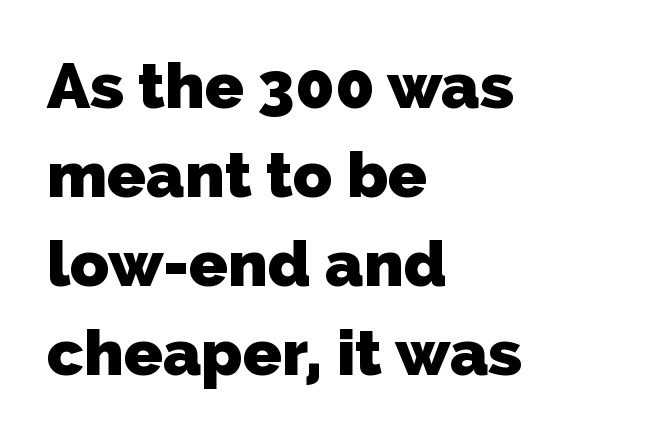
Q: Is the text bold? A: Yes.
Q: Is the typeface a serif or a sans-serif typeface? A: Sans-serif.
Q: Is the text underlined? A: No.
Q: How is the paragraph aligned? A: Left-aligned.
Q: Is the spacing between letters normal or unusually wide? A: Normal.
Q: Is the spacing between lines tight, normal or loose? A: Normal.
Q: Width (condensed, normal, or wide)? A: Normal.
Q: Stroke contrast? A: Low.
Q: x-height? A: Medium.
Q: Monospaced? A: No.
